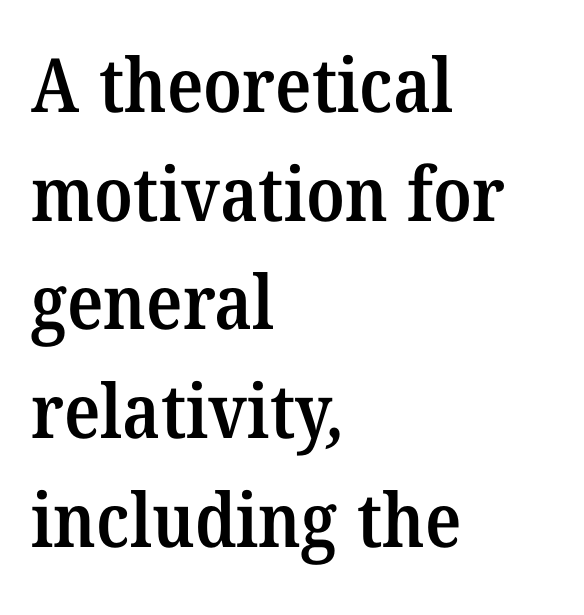
{"serif": "yes", "bold": "semi", "weight": "semibold", "width": "normal", "stroke_contrast": "medium", "x_height": "medium", "monospaced": "no", "underline": "no", "align": "left", "line_spacing": "normal", "line_spacing_ratio": 1.45, "letter_spacing": "normal", "letter_spacing_em": 0.0, "glyph_px": 75}
